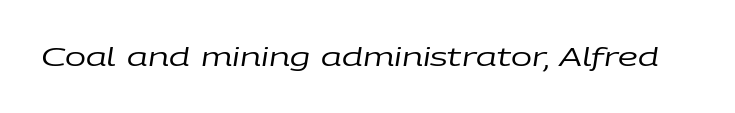
How are the letters spaced? Ordinarily, with no added tracking. Letters have the restrained weight of plain body copy at most. The specimen omits any rule beneath the text block's lines. Slanted lettering throughout.
